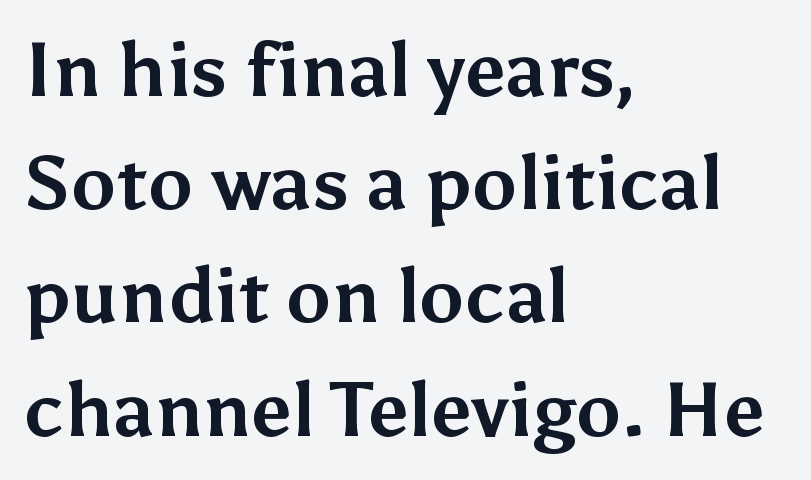
The area under the type is left untouched. The setting favours the left margin, as ordinary paragraphs usually do. Set as a true bold cut, around the 700 mark. A typesetter would call this leading conventional body-copy spacing. The glyphs in this specimen are sans serif. What stands out about the letter spacing? Nothing — it is the standard amount.
